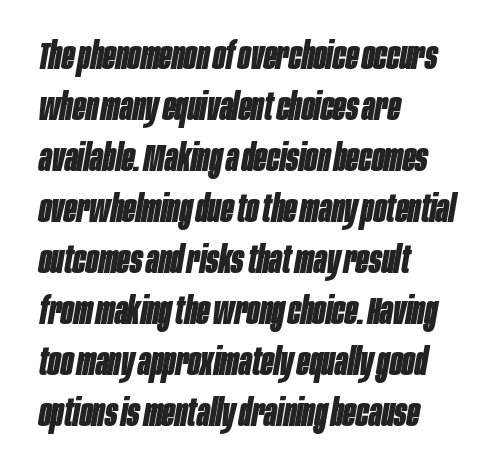
{"italic": "yes", "lean": "right", "slant_degrees": 10, "bold": "yes", "weight": "bold", "width": "condensed", "stroke_contrast": "low", "x_height": "large", "monospaced": "no", "underline": "no", "align": "left", "line_spacing": "normal", "line_spacing_ratio": 1.38, "letter_spacing": "normal", "letter_spacing_em": 0.0, "glyph_px": 37}
